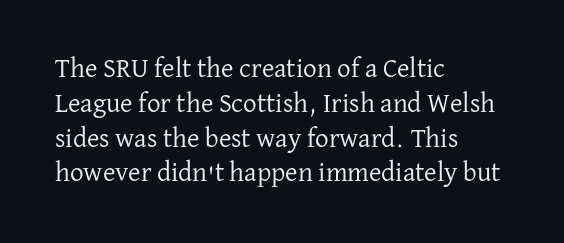
Q: Is the text bold? A: No.
Q: Is the text italic (slanted)? A: No, it is upright.
Q: Is the text underlined? A: No.
Q: How is the paragraph aligned? A: Left-aligned.
Q: Is the spacing between letters normal or unusually wide? A: Normal.
Q: Is the spacing between lines tight, normal or loose? A: Normal.
